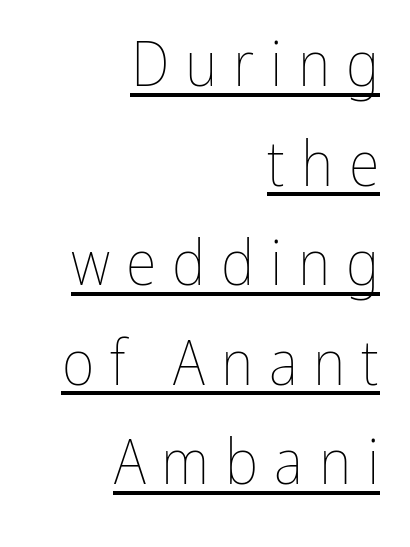
{"italic": "no", "bold": "no", "weight": "thin", "width": "condensed", "stroke_contrast": "low", "x_height": "medium", "monospaced": "no", "underline": "yes", "align": "right", "line_spacing": "normal", "line_spacing_ratio": 1.58, "letter_spacing": "wide", "letter_spacing_em": 0.25, "glyph_px": 63}
